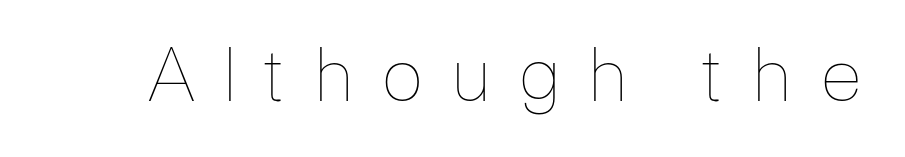
The image shows 72 px thin type, upright; set unusually wide letter spacing (+0.35 em), not underlined; low stroke contrast and a medium x-height.
